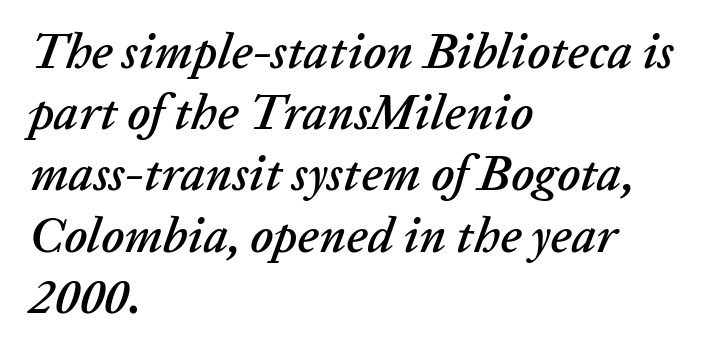
These lines are rendered in a variable-pitch font. It's the slanting kind of type. Students, note that the glyphs here touch the page at normal intervals. The string is rendered with underlining switched off. Teacher's note: observe the even left margin — that is flush-left alignment. The passage shown stacks its lines at a standard gap.
